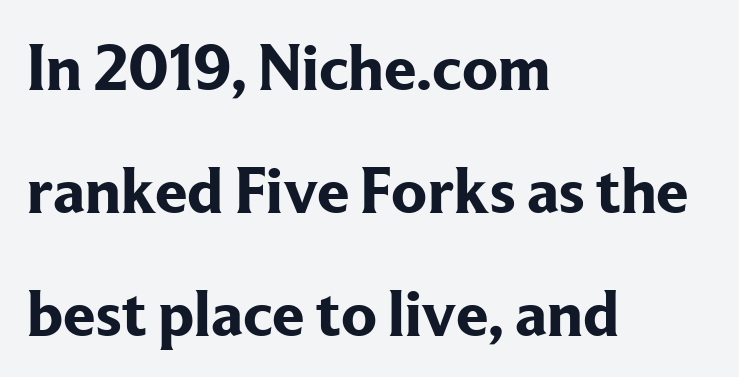
Q: Is the text bold? A: Yes.
Q: Is the text italic (slanted)? A: No, it is upright.
Q: Is the typeface a serif or a sans-serif typeface? A: Serif.
Q: Is the text underlined? A: No.
Q: How is the paragraph aligned? A: Left-aligned.
Q: Is the spacing between letters normal or unusually wide? A: Normal.
Q: Width (condensed, normal, or wide)? A: Normal.
Q: Stroke contrast? A: Low.
Q: x-height? A: Medium.
Q: Monospaced? A: No.
